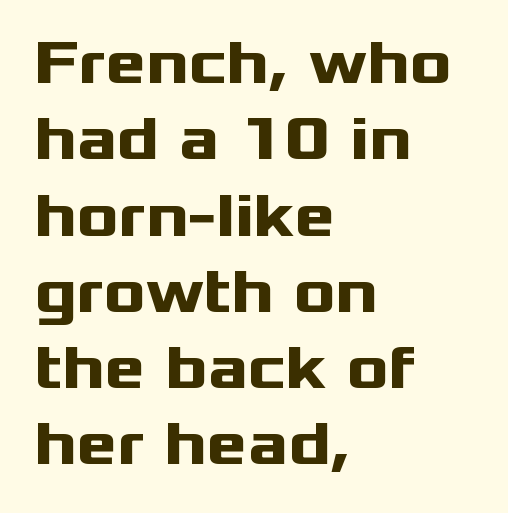
{"serif": "no", "italic": "no", "bold": "yes", "weight": "heavy", "width": "wide", "stroke_contrast": "medium", "x_height": "medium", "monospaced": "no", "underline": "no", "align": "left", "line_spacing_ratio": 1.23, "letter_spacing": "normal", "letter_spacing_em": 0.0, "glyph_px": 62}
